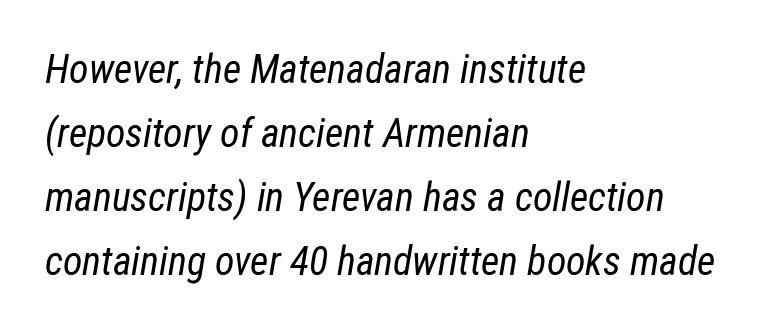
{"italic": "yes", "lean": "right", "slant_degrees": 12, "bold": "no", "weight": "regular", "width": "condensed", "stroke_contrast": "low", "x_height": "medium", "monospaced": "no", "underline": "no", "align": "left", "line_spacing": "normal", "line_spacing_ratio": 1.6, "letter_spacing": "normal", "letter_spacing_em": 0.0, "glyph_px": 40}
